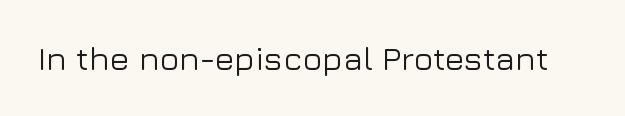
Is the letter spacing exaggerated? No — it looks like the ordinary default. A clean baseline with only descenders dipping below it. Is this a sans? Yes — the strokes have no serifs. Character widths vary here, with narrow letters taking less room than wide ones. Unlike italic type, these characters show no tilt at all.
